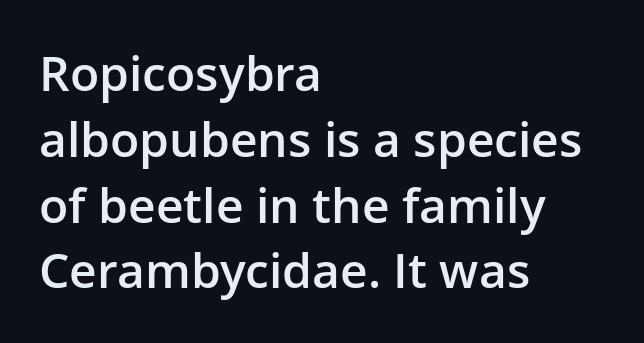
{"serif": "no", "italic": "no", "bold": "semi", "weight": "semibold", "width": "normal", "stroke_contrast": "low", "x_height": "medium", "monospaced": "no", "underline": "no", "align": "left", "line_spacing": "normal", "line_spacing_ratio": 1.37, "letter_spacing": "normal", "letter_spacing_em": 0.0, "glyph_px": 48}
